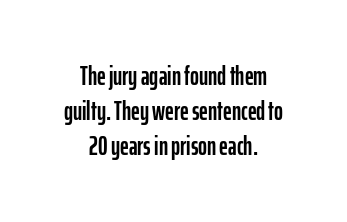
The image shows 27 px text type, upright; set centered, normal line spacing (1.3x), normal letter spacing, not underlined.
